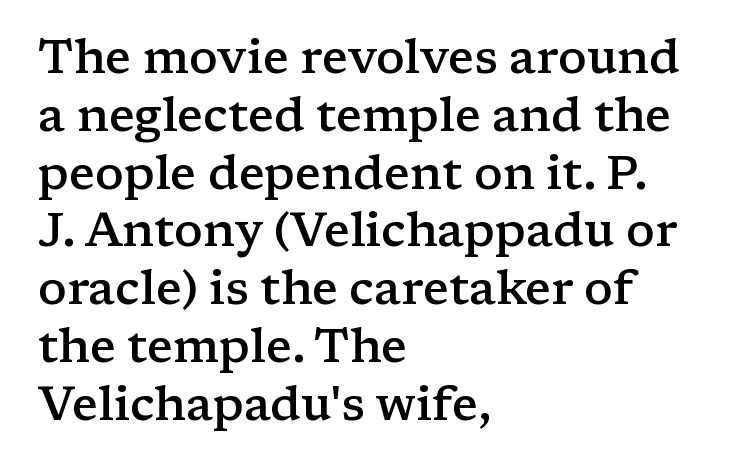
Every character sits straight up, as roman type does. Look at the bottom of the vertical strokes: they flare into serifs here. Inter-character spacing is left at the font's built-in metrics. The typesetting leans somewhat heavy: a semibold. The text block is weighted toward the left margin, trailing off unevenly rightward.
